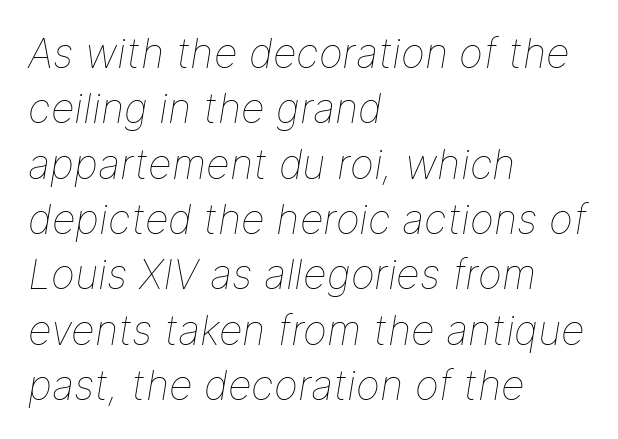
{"italic": "yes", "lean": "right", "slant_degrees": 9, "bold": "no", "weight": "thin", "width": "normal", "stroke_contrast": "low", "x_height": "medium", "monospaced": "no", "underline": "no", "align": "left", "line_spacing": "normal", "line_spacing_ratio": 1.35, "letter_spacing": "normal", "letter_spacing_em": 0.0, "glyph_px": 41}
